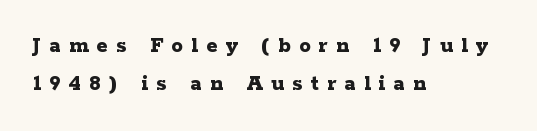
The image shows 23 px bold type, upright; set left-aligned, normal line spacing (1.65x), unusually wide letter spacing (+0.36 em), not underlined.
